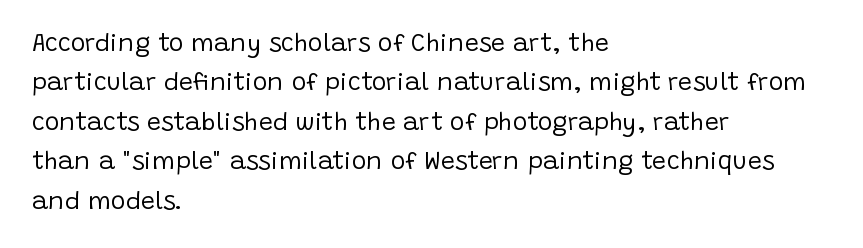
{"italic": "no", "bold": "no", "underline": "no", "align": "left", "line_spacing": "normal", "line_spacing_ratio": 1.58, "letter_spacing": "normal", "letter_spacing_em": 0.0, "glyph_px": 25}
